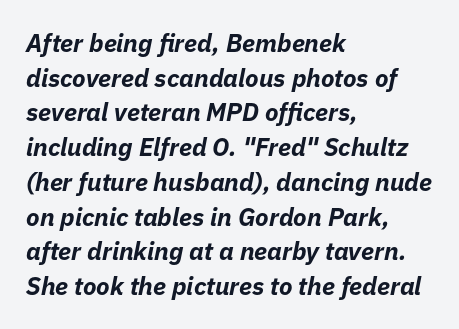
Q: Is the text bold? A: Yes.
Q: Is the text italic (slanted)? A: Yes, it leans right by about 11 degrees.
Q: Is the text underlined? A: No.
Q: How is the paragraph aligned? A: Left-aligned.
Q: Is the spacing between letters normal or unusually wide? A: Normal.
Q: Is the spacing between lines tight, normal or loose? A: Normal.
